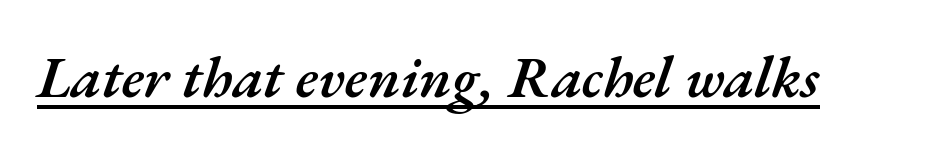
Q: Is the text bold? A: Semi-bold.
Q: Is the text italic (slanted)? A: Yes, it leans right by about 17 degrees.
Q: Is the text underlined? A: Yes.
Q: Is the spacing between letters normal or unusually wide? A: Normal.
Q: Width (condensed, normal, or wide)? A: Normal.
Q: Stroke contrast? A: Medium.
Q: x-height? A: Small.
Q: Monospaced? A: No.
